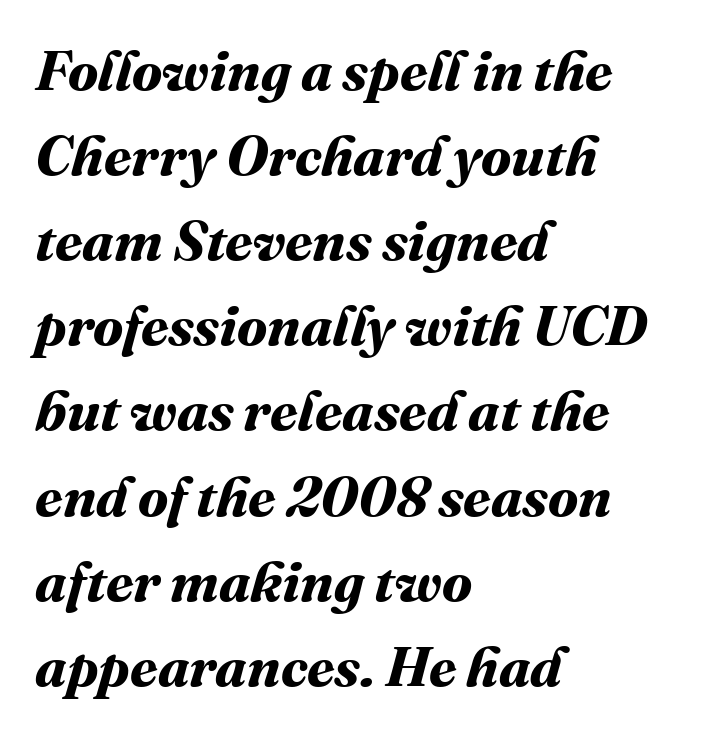
Nothing unusual about the tracking: characters are spaced as the font intends. The rendering uses natural spacing where letterforms have individual widths. Interline gaps are of average width in this sample. As a designer I'd log this as weight 700, bold. The glyphs are unaccompanied by any horizontal stroke below them. A student would call this left alignment; a typographer would say flush left, rag right.
